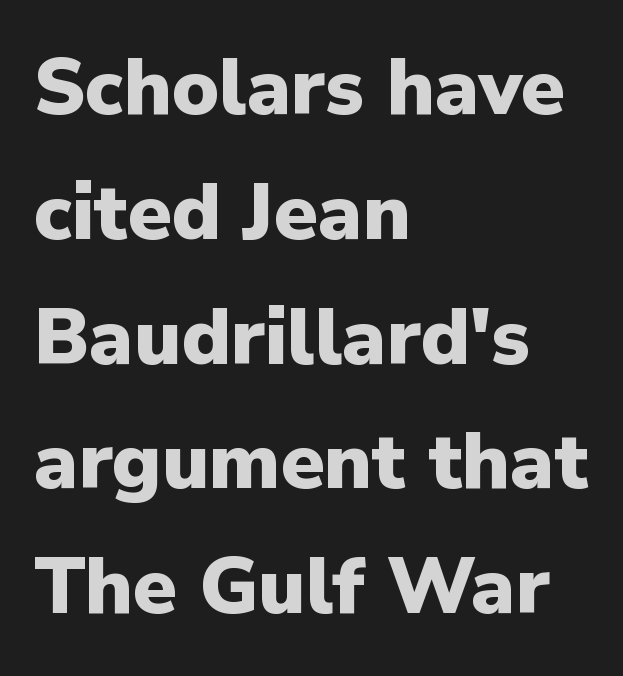
{"serif": "no", "italic": "no", "bold": "yes", "weight": "heavy", "width": "normal", "stroke_contrast": "low", "x_height": "medium", "monospaced": "no", "underline": "no", "align": "left", "line_spacing": "normal", "line_spacing_ratio": 1.58, "letter_spacing": "normal", "letter_spacing_em": 0.0, "glyph_px": 79}
